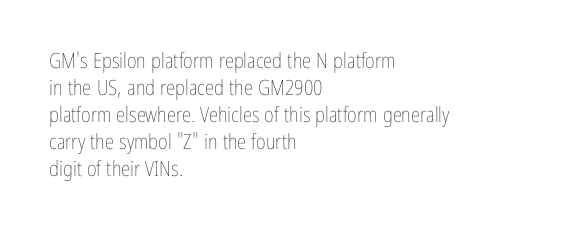
The passage shown is not underscored anywhere. Summary of vertical rhythm: regular, with standard interline spacing. The rag falls on the right side of this text block. Notice how the stems are strictly vertical — no italics here. Vertical stems look standard width or narrower in stroke.
